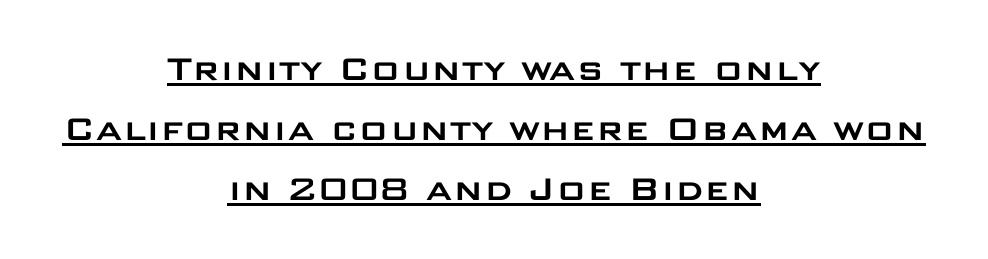
The image shows 40 px wide sans-serif type, upright; set centered, normal line spacing (1.5x), normal letter spacing, underlined; low stroke contrast and a large x-height.
